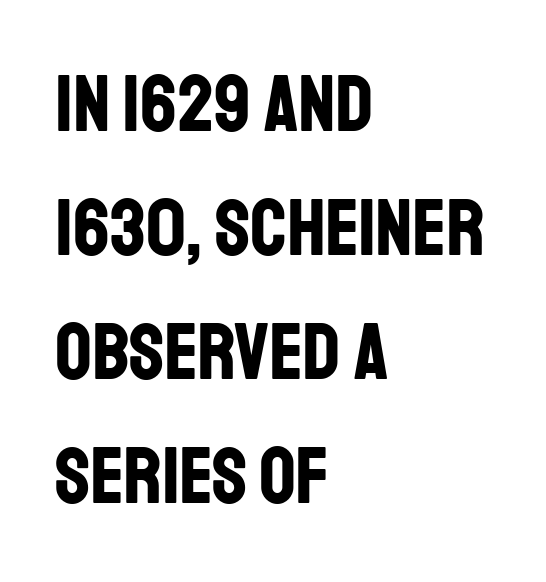
The image shows 80 px bold, condensed sans-serif type, upright; set left-aligned, normal line spacing (1.55x), normal letter spacing, not underlined; low stroke contrast and a large x-height.
